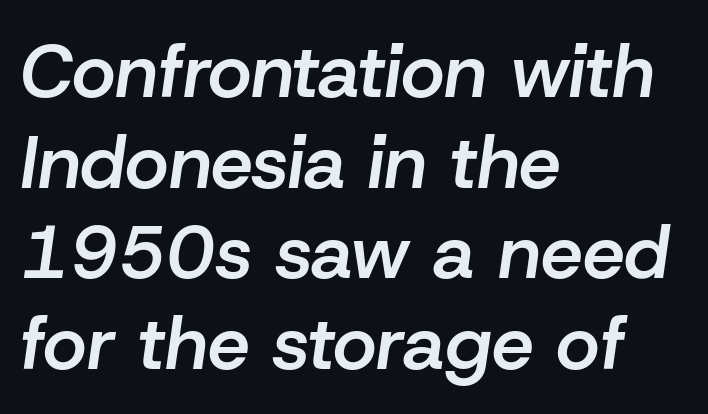
{"italic": "yes", "lean": "right", "slant_degrees": 8, "bold": "semi", "weight": "semibold", "width": "normal", "stroke_contrast": "low", "x_height": "medium", "monospaced": "no", "underline": "no", "align": "left", "line_spacing_ratio": 1.21, "letter_spacing": "normal", "letter_spacing_em": 0.0, "glyph_px": 75}
